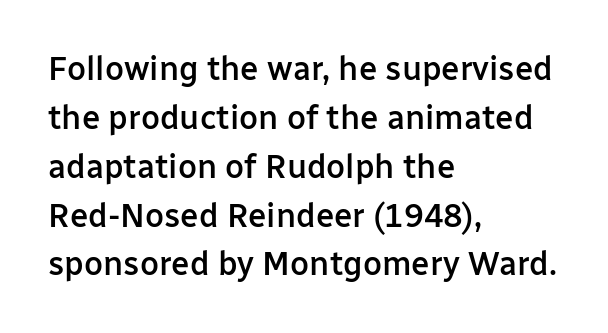
{"serif": "no", "italic": "no", "bold": "semi", "weight": "semibold", "width": "normal", "stroke_contrast": "low", "x_height": "medium", "monospaced": "no", "underline": "no", "align": "left", "line_spacing": "normal", "line_spacing_ratio": 1.48, "letter_spacing": "normal", "letter_spacing_em": 0.0, "glyph_px": 33}
